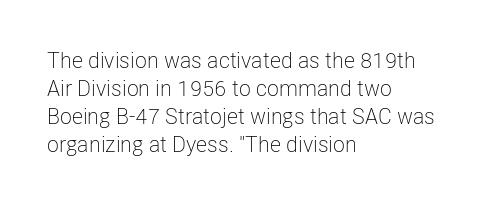
{"italic": "no", "bold": "no", "underline": "no", "align": "left", "line_spacing": "normal", "line_spacing_ratio": 1.27, "letter_spacing": "normal", "letter_spacing_em": 0.0, "glyph_px": 22}
